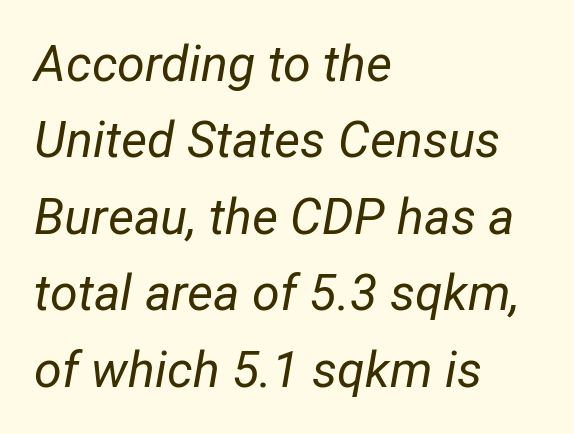
Observe the lean: these are italic letterforms. The letters sit at their default tracking, neither squeezed nor spread. No word sits above an underline. Whoever set this chose a conventional vertical rhythm.
